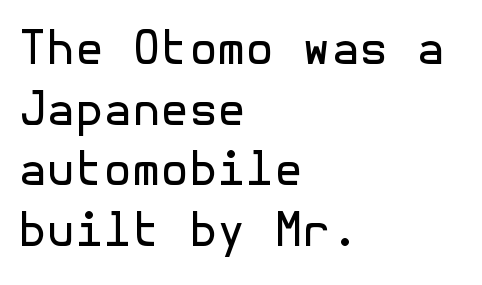
Q: Is the text bold? A: No.
Q: Is the text italic (slanted)? A: No, it is upright.
Q: Is the typeface a serif or a sans-serif typeface? A: Sans-serif.
Q: Is the text underlined? A: No.
Q: How is the paragraph aligned? A: Left-aligned.
Q: Is the spacing between letters normal or unusually wide? A: Normal.
Q: Is the spacing between lines tight, normal or loose? A: Normal.
Q: Width (condensed, normal, or wide)? A: Normal.
Q: x-height? A: Medium.
